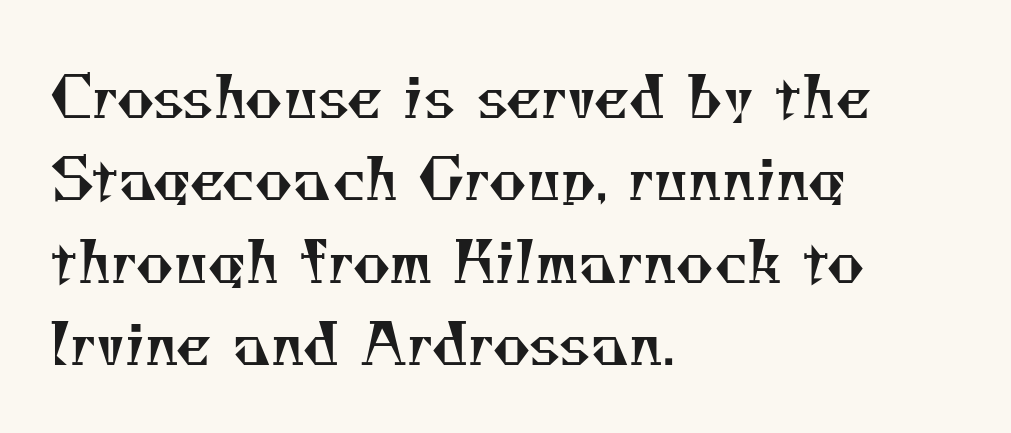
{"serif": "yes", "bold": "no", "weight": "regular", "width": "normal", "stroke_contrast": "medium", "x_height": "small", "monospaced": "no", "underline": "no", "align": "left", "line_spacing": "normal", "line_spacing_ratio": 1.42, "letter_spacing": "normal", "letter_spacing_em": 0.0, "glyph_px": 58}
